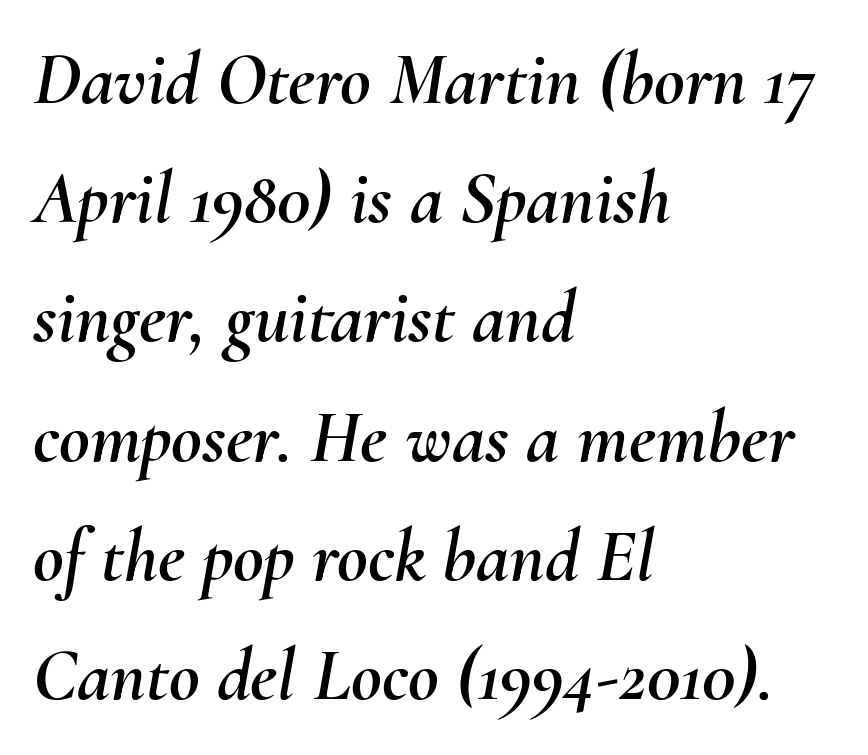
{"italic": "yes", "lean": "right", "slant_degrees": 10, "width": "normal", "stroke_contrast": "medium", "x_height": "small", "monospaced": "no", "underline": "no", "align": "left", "line_spacing": "normal", "line_spacing_ratio": 1.59, "letter_spacing": "normal", "letter_spacing_em": 0.0, "glyph_px": 75}
